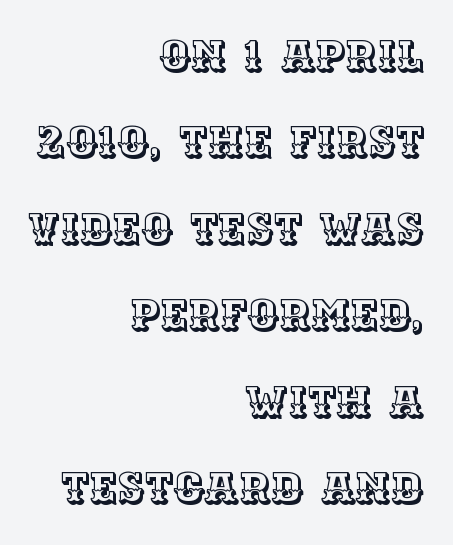
The image shows 43 px text type, upright; set right-aligned, loose line spacing (2.01x), normal letter spacing, not underlined; a large x-height.
